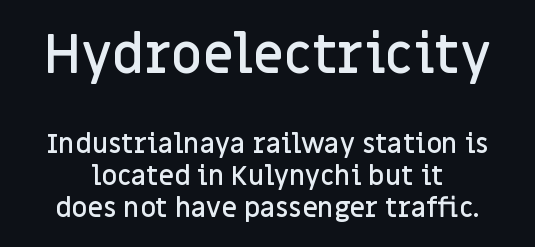
Q: Is the text bold? A: Semi-bold.
Q: Is the text italic (slanted)? A: No, it is upright.
Q: Is the typeface a serif or a sans-serif typeface? A: Sans-serif.
Q: Is the text underlined? A: No.
Q: Is the spacing between letters normal or unusually wide? A: Normal.
Q: Which block of text is set in a larger size, the first (top) or the second (bottom)? A: The first (top) one.
Q: Width (condensed, normal, or wide)? A: Normal.
Q: Stroke contrast? A: Low.
Q: x-height? A: Large.
Q: Monospaced? A: No.
